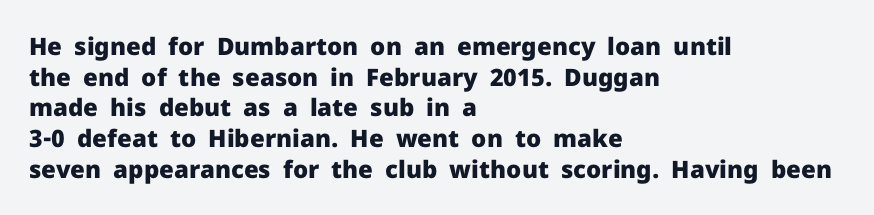
Q: Is the text bold? A: Yes.
Q: Is the text italic (slanted)? A: No, it is upright.
Q: Is the text underlined? A: No.
Q: How is the paragraph aligned? A: Left-aligned.
Q: Is the spacing between letters normal or unusually wide? A: Normal.
Q: Is the spacing between lines tight, normal or loose? A: Normal.
